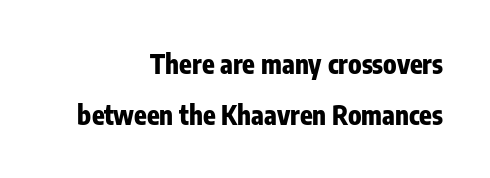
Q: Is the text bold? A: Yes.
Q: Is the text italic (slanted)? A: No, it is upright.
Q: Is the text underlined? A: No.
Q: How is the paragraph aligned? A: Right-aligned.
Q: Is the spacing between letters normal or unusually wide? A: Normal.
Q: Is the spacing between lines tight, normal or loose? A: Loose.
